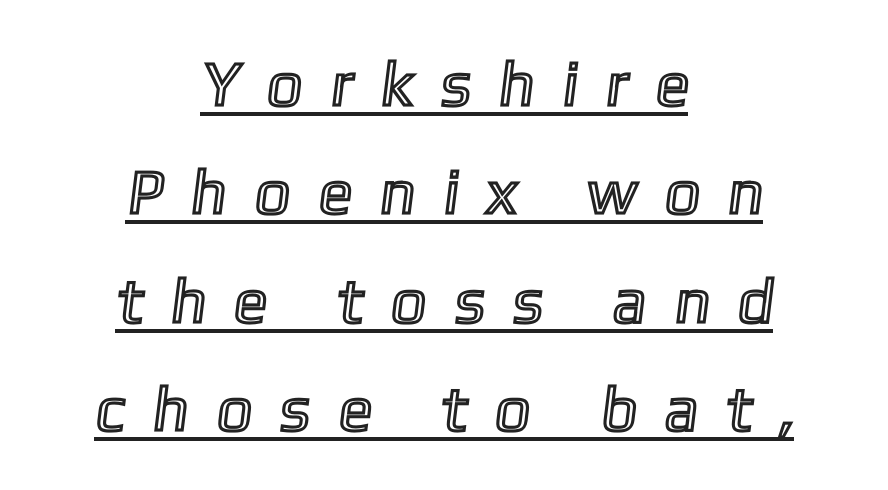
Somebody hit Ctrl+U on this one — the words are underlined. Every row of glyphs is offset so its center matches the block's center. The letters are spread apart with noticeably loose tracking. Note the varied advance widths — an 'i' is clearly narrower than an 'm'.
